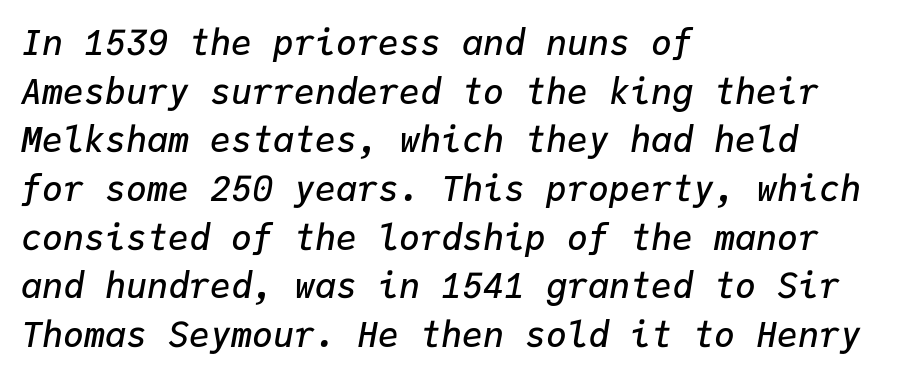
The image shows 35 px semibold type, italic (leaning right), monospaced; set left-aligned, normal line spacing (1.39x), normal letter spacing, not underlined; low stroke contrast and a medium x-height.
